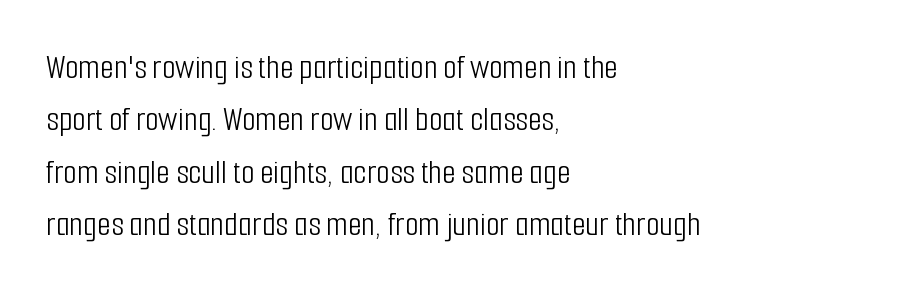
It's the straight-up-and-down kind of type. Line starts are locked; line ends wander. Compared with typical body copy, the letter spacing here is the same. Honestly, there is no underline to notice here at all.
